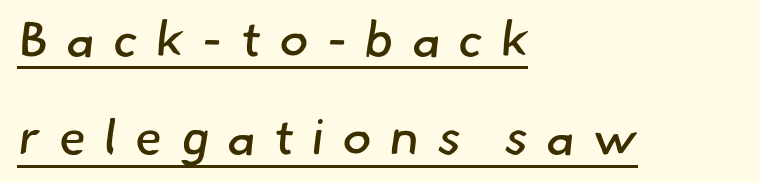
The image shows 50 px regular-weight sans-serif type; set left-aligned, loose line spacing (1.97x), unusually wide letter spacing (+0.35 em), underlined; low stroke contrast and a small x-height.
